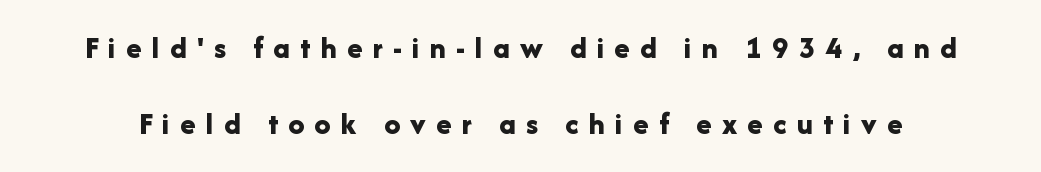
{"serif": "no", "italic": "no", "bold": "yes", "weight": "bold", "width": "normal", "stroke_contrast": "low", "x_height": "medium", "monospaced": "no", "underline": "no", "line_spacing": "loose", "line_spacing_ratio": 2.39, "letter_spacing": "wide", "letter_spacing_em": 0.32, "glyph_px": 32}
